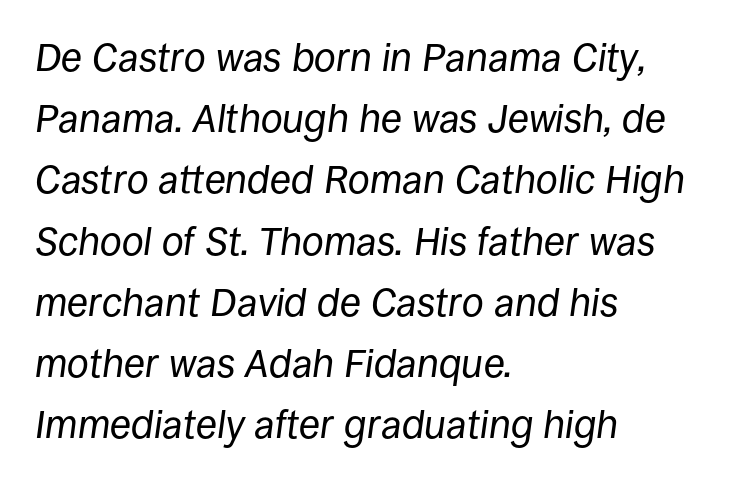
Students, observe: this is what conventionally led text looks like. This sample uses plain, unmodified letter spacing. The compositor pushed each line to the left boundary. Letters rest on an invisible, unmarked baseline.
